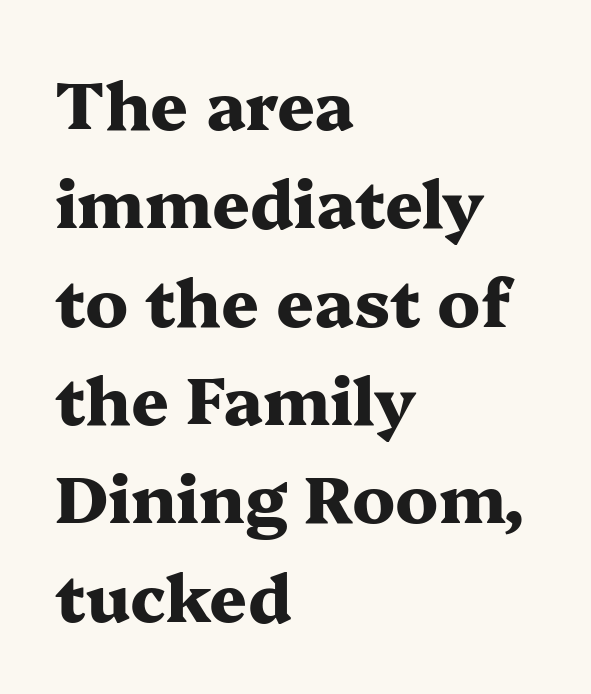
{"serif": "yes", "italic": "no", "bold": "yes", "weight": "heavy", "width": "wide", "stroke_contrast": "medium", "x_height": "medium", "monospaced": "no", "underline": "no", "align": "left", "line_spacing": "normal", "line_spacing_ratio": 1.49, "letter_spacing": "normal", "letter_spacing_em": 0.0, "glyph_px": 66}
